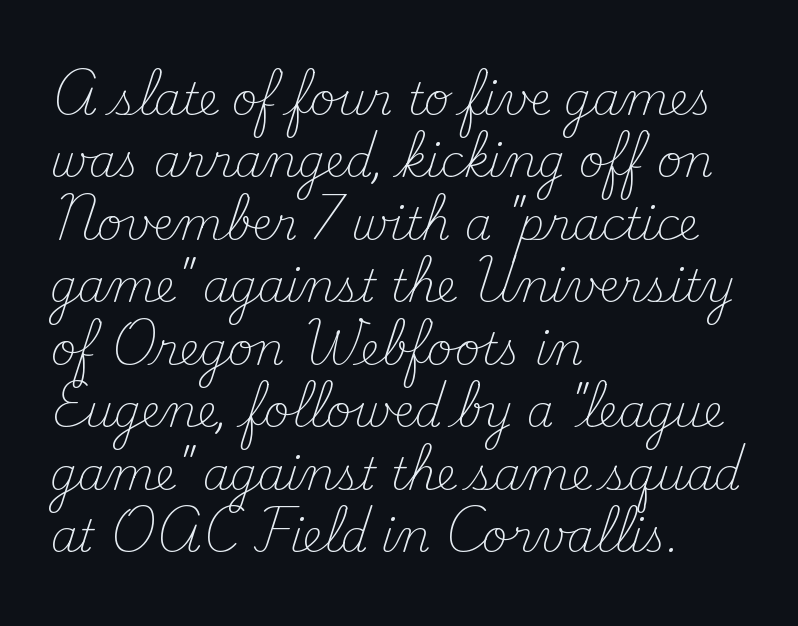
Font category for this specimen: serif. Teacher's note: observe the even left margin — that is flush-left alignment. Successive baselines arrive at the customary interval. The face used here is proportionally spaced, like ordinary book or web type.
